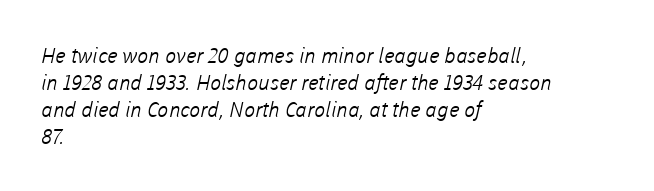
Q: Is the text bold? A: No.
Q: Is the text underlined? A: No.
Q: How is the paragraph aligned? A: Left-aligned.
Q: Is the spacing between letters normal or unusually wide? A: Normal.
Q: Is the spacing between lines tight, normal or loose? A: Normal.
